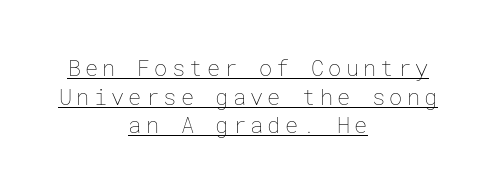
The image shows 22 px text type, upright; set centered, normal line spacing (1.3x), underlined.
